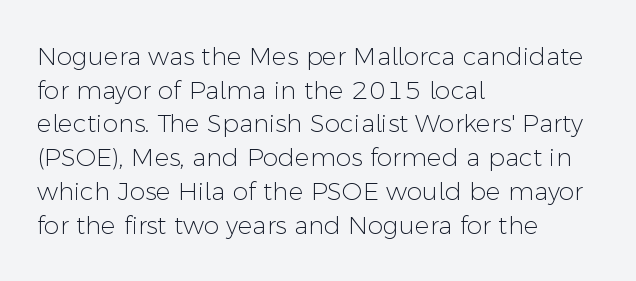
Honestly, there is no underline to notice here at all. When letters stand straight like this, we call the style roman or upright. The passage shown stacks its lines at a standard gap. Horizontal alignment here is leftward, the default for most running prose. Ink coverage per letter is moderate at most.
